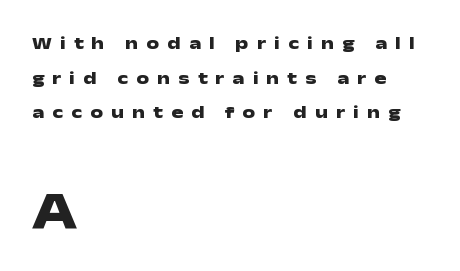
{"serif": "no", "italic": "no", "bold": "yes", "weight": "heavy", "width": "wide", "stroke_contrast": "low", "x_height": "medium", "monospaced": "no", "underline": "no", "align": "left", "line_spacing": "loose", "line_spacing_ratio": 1.92, "letter_spacing": "wide", "letter_spacing_em": 0.45, "larger_block": "second", "size_ratio": 3.0, "glyph_px": 54}
